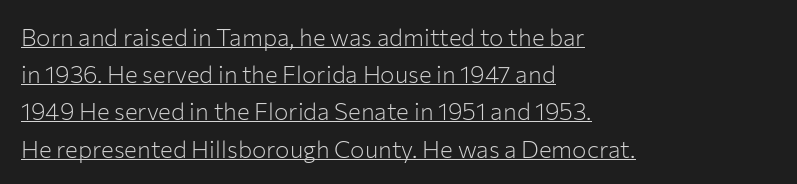
{"italic": "no", "bold": "no", "underline": "yes", "align": "left", "line_spacing": "normal", "line_spacing_ratio": 1.55, "letter_spacing": "normal", "letter_spacing_em": 0.0, "glyph_px": 24}
